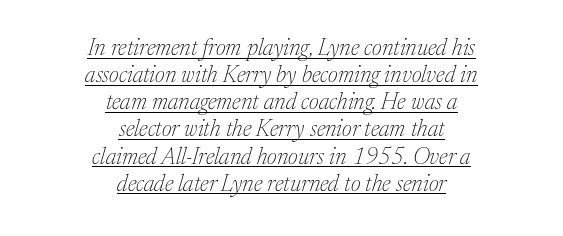
The image shows 23 px text type, italic (leaning right); set centered, line spacing 1.18x, normal letter spacing, underlined.
